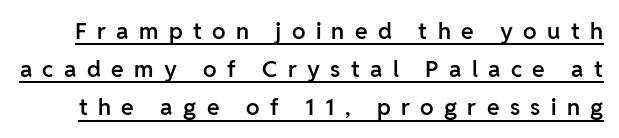
The image shows 23 px text type, upright; set normal line spacing (1.66x), unusually wide letter spacing (+0.45 em), underlined.
